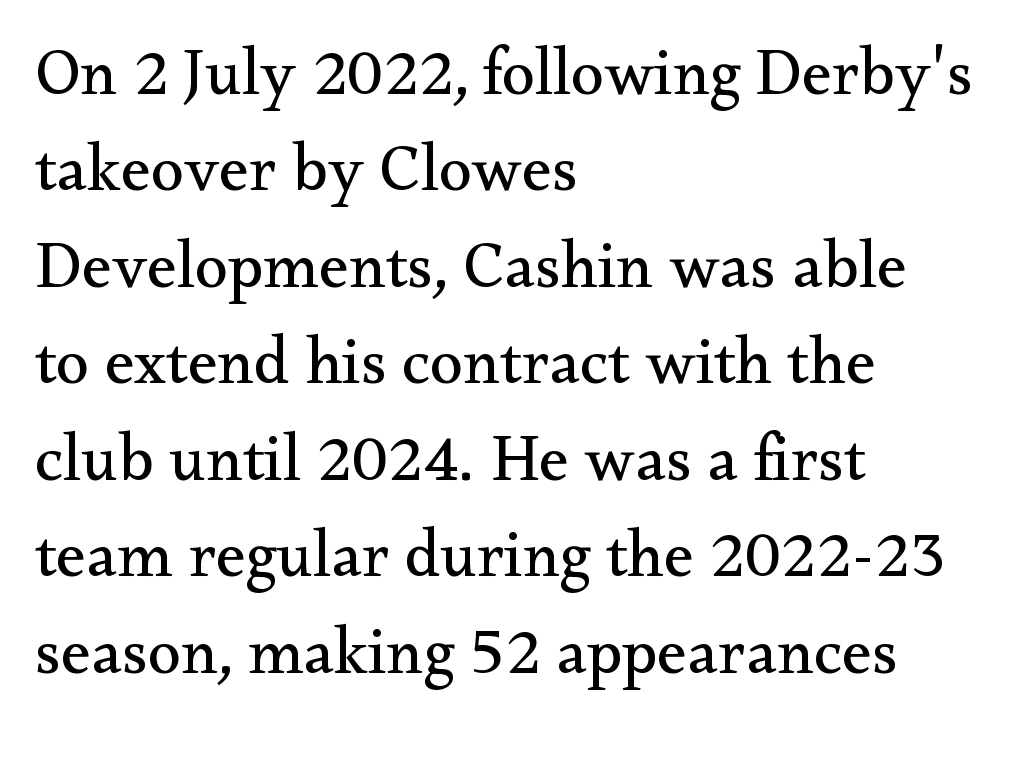
The image shows 67 px regular-weight serif type, upright; set left-aligned, normal line spacing (1.44x), normal letter spacing, not underlined; medium stroke contrast and a small x-height.
